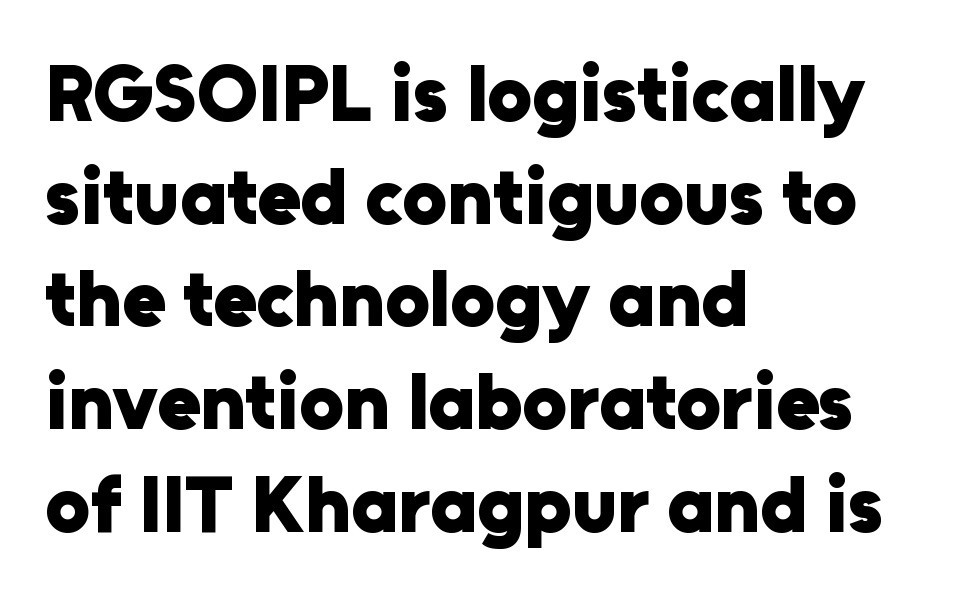
The image shows 79 px heavy sans-serif type, upright; set left-aligned, normal line spacing (1.3x), normal letter spacing, not underlined; low stroke contrast and a medium x-height.
